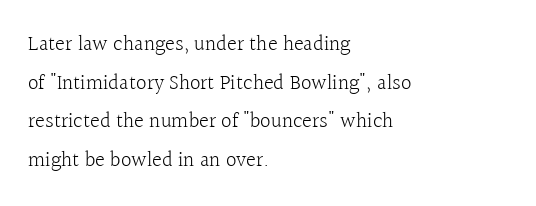
{"italic": "no", "bold": "no", "underline": "no", "align": "left", "line_spacing_ratio": 1.84, "letter_spacing": "normal", "letter_spacing_em": 0.0, "glyph_px": 21}
